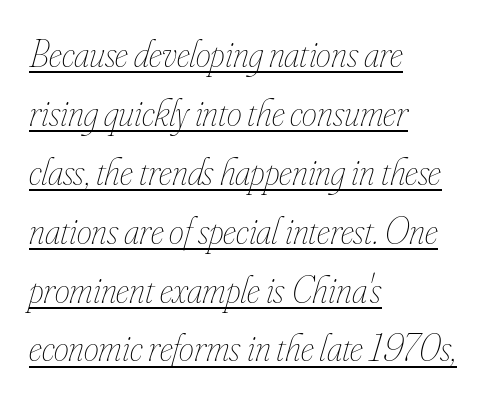
The image shows 38 px thin, condensed type, italic (leaning right); set left-aligned, normal line spacing (1.55x), normal letter spacing, underlined; low stroke contrast and a small x-height.
